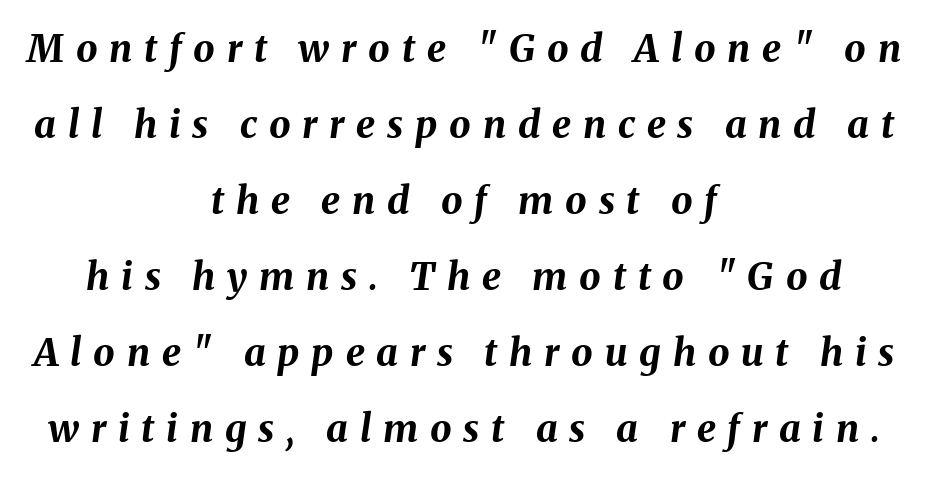
The image shows 38 px bold type, italic (leaning right); set centered, loose line spacing (2.0x), unusually wide letter spacing (+0.31 em), not underlined; medium stroke contrast and a medium x-height.
